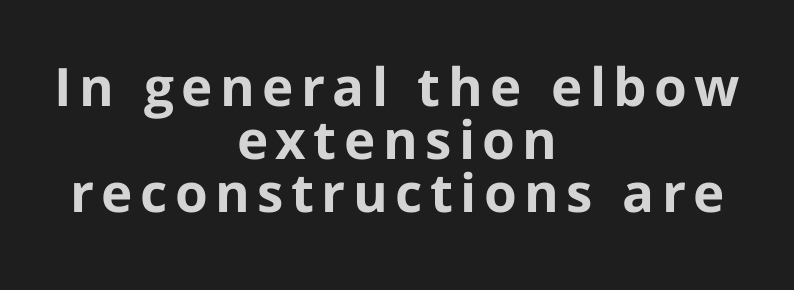
{"serif": "no", "italic": "no", "bold": "yes", "weight": "bold", "width": "normal", "stroke_contrast": "low", "x_height": "medium", "monospaced": "no", "underline": "no", "align": "center", "line_spacing": "tight", "line_spacing_ratio": 1.0, "glyph_px": 53}
